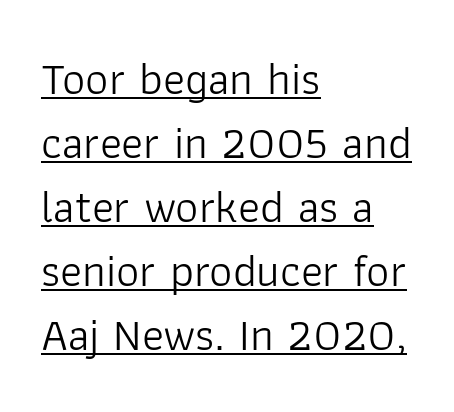
The image shows 46 px light sans-serif type, upright; set left-aligned, normal line spacing (1.39x), normal letter spacing, underlined; low stroke contrast and a medium x-height.
